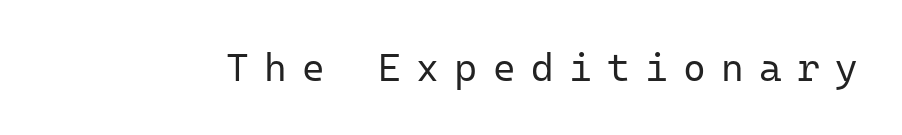
Q: Is the text bold? A: No.
Q: Is the text italic (slanted)? A: No, it is upright.
Q: Is the typeface a serif or a sans-serif typeface? A: Sans-serif.
Q: Is the text underlined? A: No.
Q: Is the spacing between letters normal or unusually wide? A: Unusually wide.
Q: Width (condensed, normal, or wide)? A: Normal.
Q: Stroke contrast? A: Low.
Q: x-height? A: Medium.
Q: Monospaced? A: Yes.
